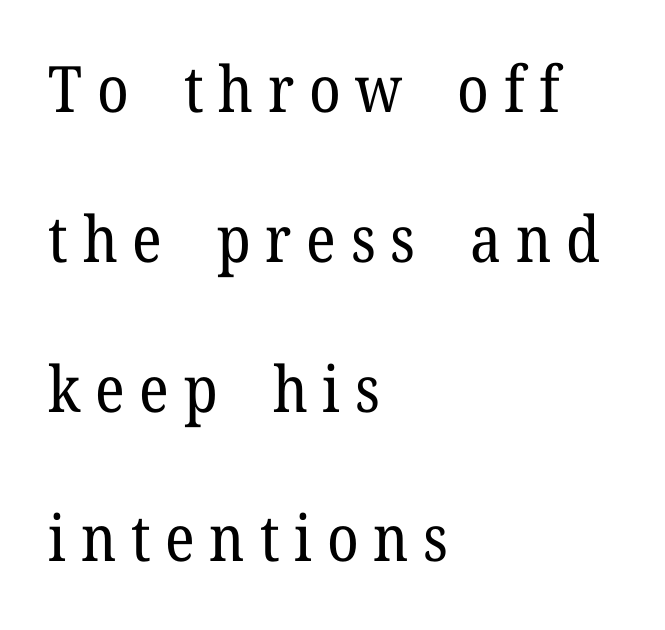
The image shows 64 px regular-weight serif type, upright; set left-aligned, loose line spacing (2.34x), unusually wide letter spacing (+0.23 em), not underlined; low stroke contrast and a medium x-height.
